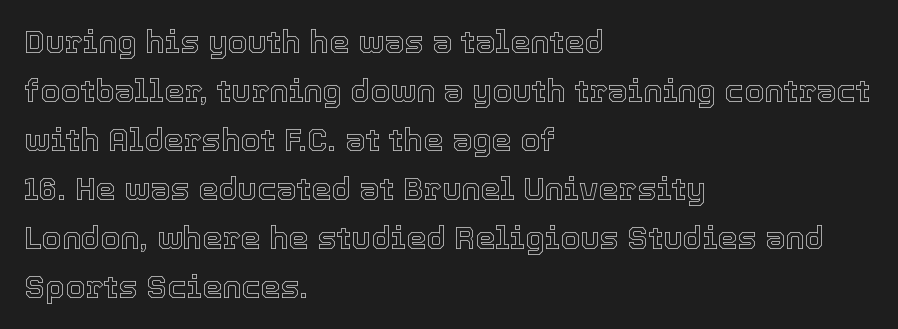
Q: Is the text italic (slanted)? A: No, it is upright.
Q: Is the text underlined? A: No.
Q: How is the paragraph aligned? A: Left-aligned.
Q: Is the spacing between letters normal or unusually wide? A: Normal.
Q: Is the spacing between lines tight, normal or loose? A: Normal.
Q: Width (condensed, normal, or wide)? A: Normal.
Q: x-height? A: Medium.
Q: Monospaced? A: No.
